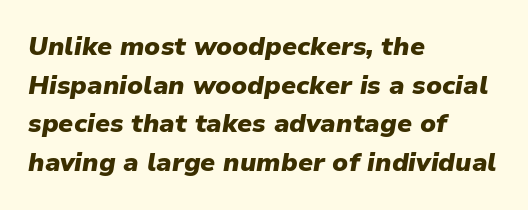
The image shows 26 px bold type, italic (leaning right); set left-aligned, normal line spacing (1.49x), normal letter spacing, not underlined.
